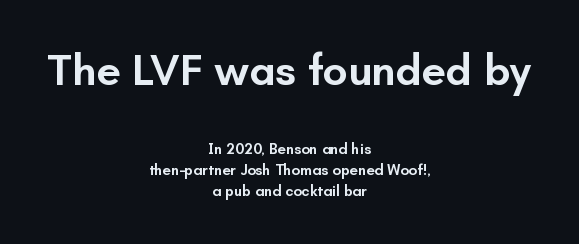
Unlike italic type, these characters show no tilt at all. This sample is center-justified, so both line endings float freely. The block sitting higher on the canvas is the one with enlarged characters. Words float on clear page, feet unadorned. Does the leading feel generous? No, just average.
